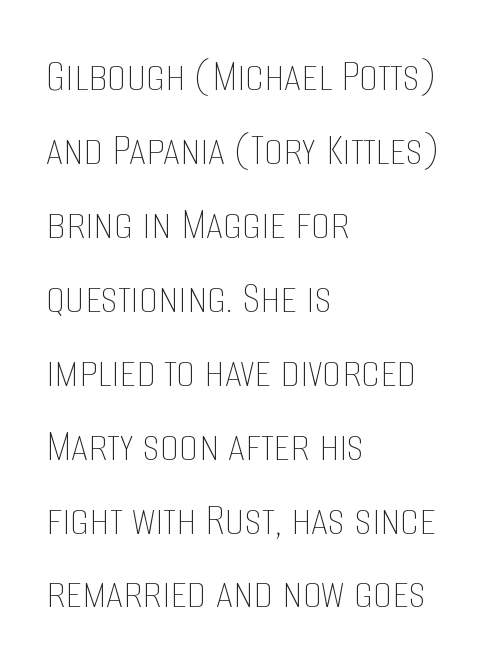
The area under the type is left untouched. No heavy texture on the line: the type isn't bold. The letters sit at their default tracking, neither squeezed nor spread. Compared with typical paragraphs, the rows here are spaced about the same.
